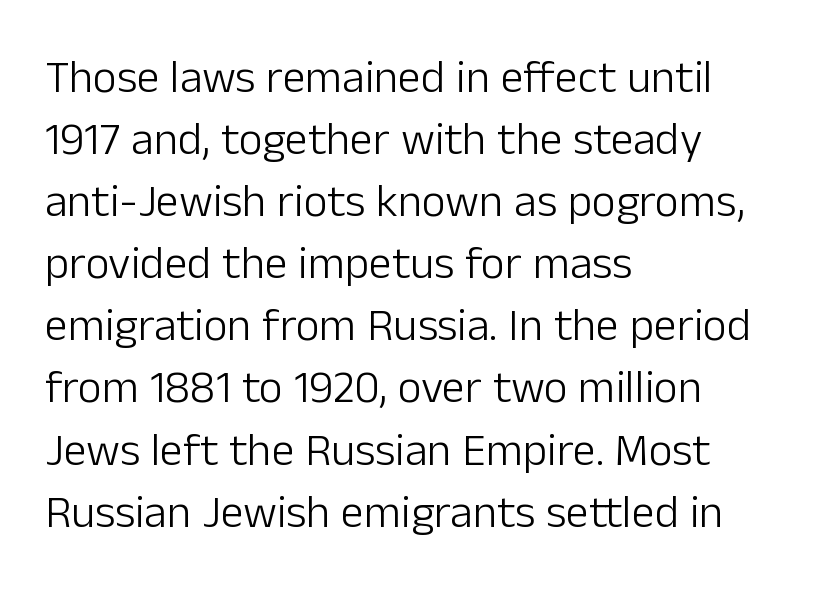
Q: Is the text bold? A: No.
Q: Is the text italic (slanted)? A: No, it is upright.
Q: Is the typeface a serif or a sans-serif typeface? A: Sans-serif.
Q: Is the text underlined? A: No.
Q: How is the paragraph aligned? A: Left-aligned.
Q: Is the spacing between letters normal or unusually wide? A: Normal.
Q: Is the spacing between lines tight, normal or loose? A: Normal.
Q: Width (condensed, normal, or wide)? A: Normal.
Q: Stroke contrast? A: Low.
Q: x-height? A: Medium.
Q: Monospaced? A: No.
